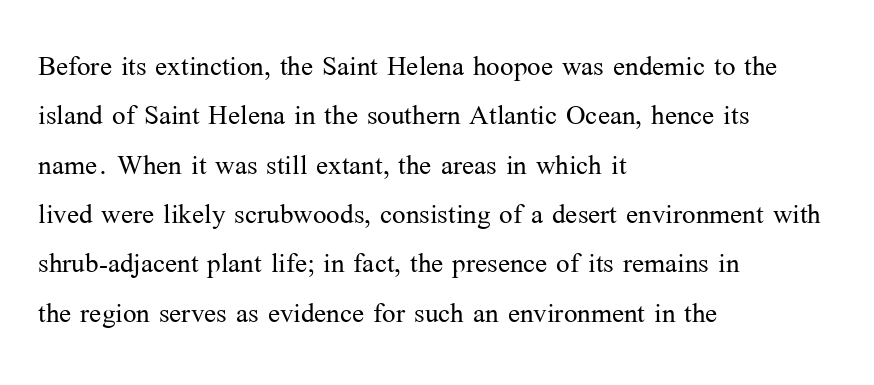
Q: Is the text bold? A: No.
Q: Is the text italic (slanted)? A: No, it is upright.
Q: Is the typeface a serif or a sans-serif typeface? A: Serif.
Q: Is the text underlined? A: No.
Q: How is the paragraph aligned? A: Left-aligned.
Q: Is the spacing between letters normal or unusually wide? A: Normal.
Q: Is the spacing between lines tight, normal or loose? A: Normal.
Q: Width (condensed, normal, or wide)? A: Normal.
Q: Stroke contrast? A: Medium.
Q: x-height? A: Medium.
Q: Monospaced? A: No.
